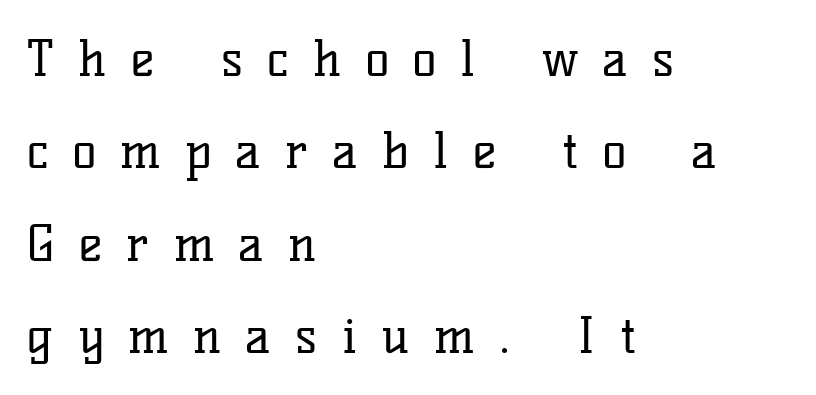
The image shows 50 px regular-weight serif type, upright; set left-aligned, line spacing 1.85x, unusually wide letter spacing (+0.49 em), not underlined; low stroke contrast and a medium x-height.
